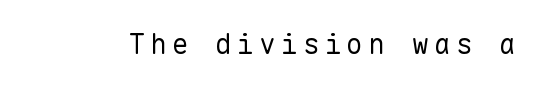
The image shows 28 px regular-weight sans-serif type, upright, monospaced; set not underlined; low stroke contrast and a medium x-height.
